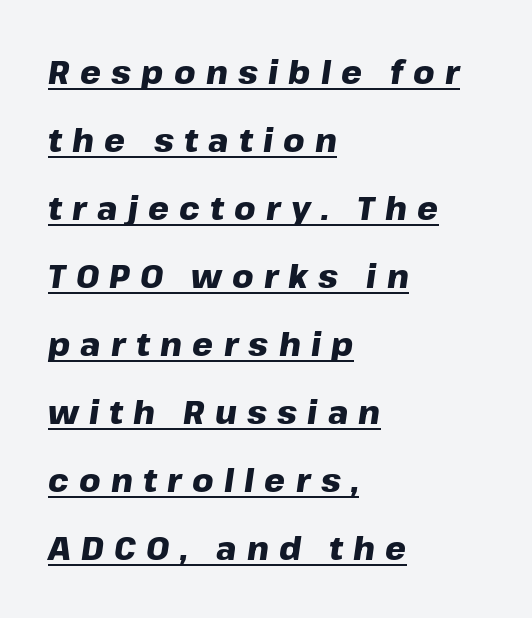
Vertically, the passage feels expansive, rows floating well apart. Stroke thickness is high; the sample reads as a true bold. Each letter keeps its own natural width here, so spacing adapts to shape. Compared with typical body copy, the letter spacing here is much looser.
